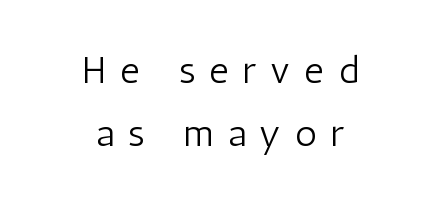
The image shows 38 px light, condensed sans-serif type, upright; set centered, normal line spacing (1.67x), unusually wide letter spacing (+0.37 em), not underlined; low stroke contrast and a medium x-height.
